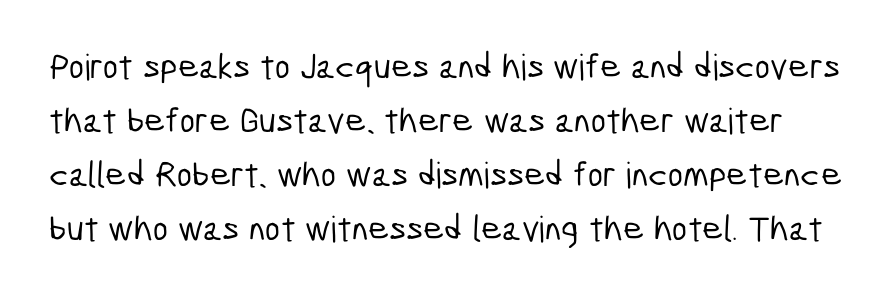
A typesetter would call this proportional, since set widths differ per character. The font family rendered here belongs to the sans-serif group. The passage shown stacks its lines at a standard gap. Lines of text with bare space underneath. This rendering leaves character spacing at its baseline value.
